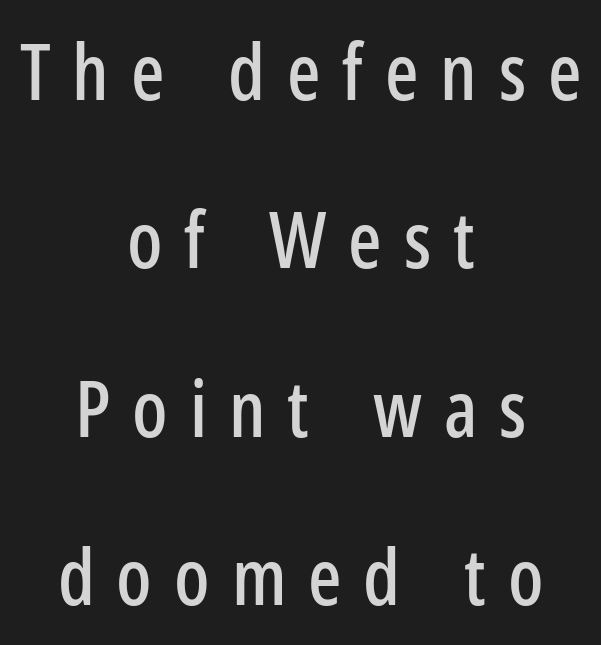
Q: Is the text italic (slanted)? A: No, it is upright.
Q: Is the typeface a serif or a sans-serif typeface? A: Sans-serif.
Q: Is the text underlined? A: No.
Q: How is the paragraph aligned? A: Centered.
Q: Is the spacing between letters normal or unusually wide? A: Unusually wide.
Q: Is the spacing between lines tight, normal or loose? A: Loose.
Q: Width (condensed, normal, or wide)? A: Condensed.
Q: Stroke contrast? A: Low.
Q: x-height? A: Medium.
Q: Monospaced? A: No.
